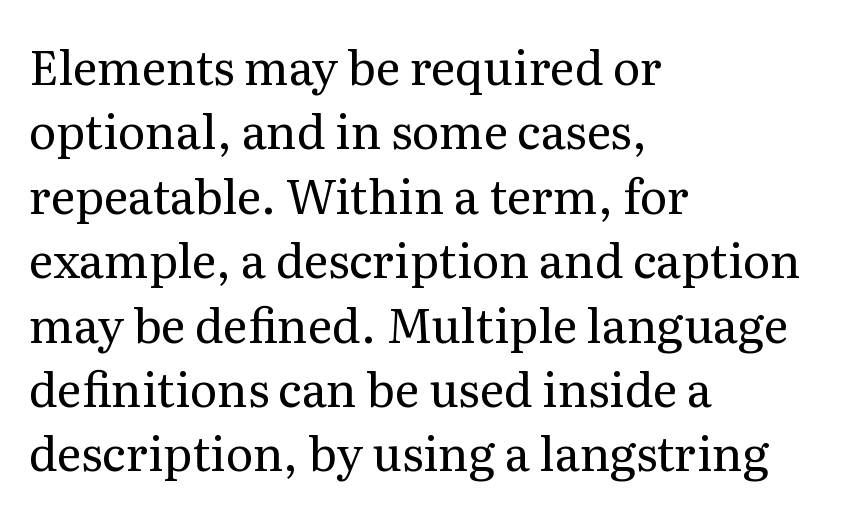
{"serif": "yes", "italic": "no", "bold": "no", "weight": "regular", "width": "normal", "stroke_contrast": "medium", "x_height": "medium", "monospaced": "no", "underline": "no", "align": "left", "line_spacing": "normal", "line_spacing_ratio": 1.37, "letter_spacing": "normal", "letter_spacing_em": 0.0, "glyph_px": 47}
